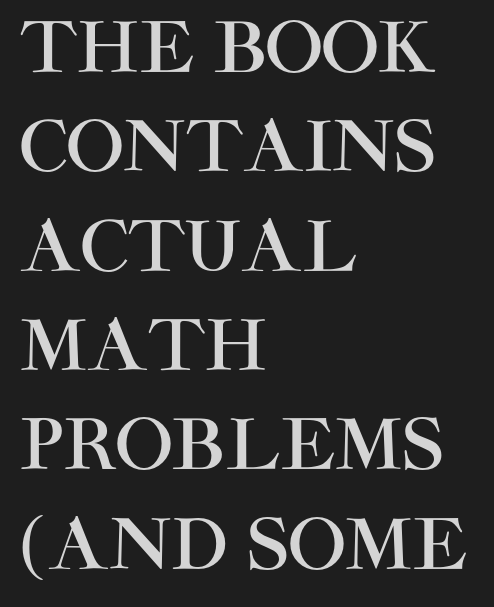
{"serif": "no", "italic": "no", "width": "normal", "stroke_contrast": "high", "x_height": "large", "monospaced": "no", "underline": "no", "align": "left", "line_spacing": "normal", "line_spacing_ratio": 1.44, "letter_spacing": "normal", "letter_spacing_em": 0.0, "glyph_px": 69}
